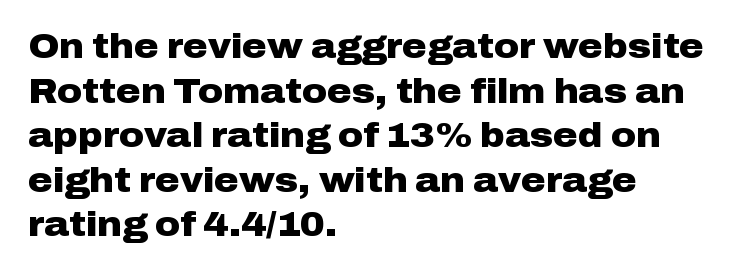
{"serif": "no", "italic": "no", "bold": "yes", "weight": "heavy", "width": "wide", "stroke_contrast": "low", "x_height": "medium", "monospaced": "no", "underline": "no", "align": "left", "line_spacing": "normal", "line_spacing_ratio": 1.31, "letter_spacing": "normal", "letter_spacing_em": 0.0, "glyph_px": 34}
